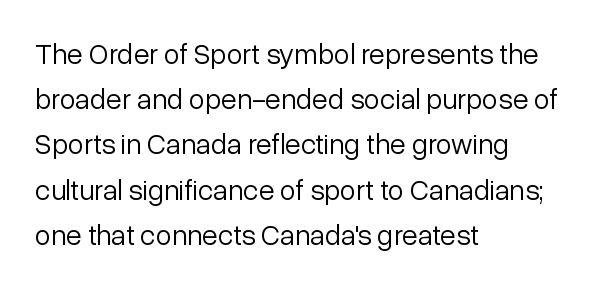
{"serif": "no", "italic": "no", "bold": "no", "weight": "light", "width": "normal", "stroke_contrast": "low", "x_height": "medium", "monospaced": "no", "underline": "no", "align": "left", "line_spacing": "normal", "line_spacing_ratio": 1.56, "letter_spacing": "normal", "letter_spacing_em": 0.0, "glyph_px": 29}
